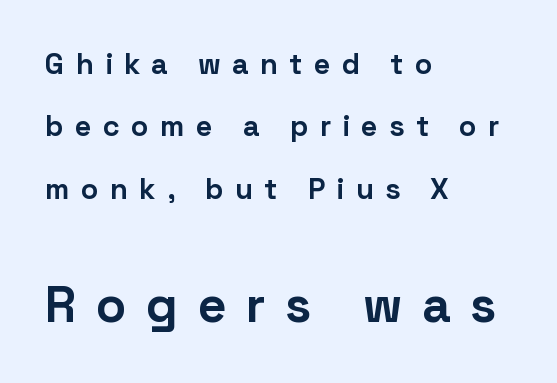
{"serif": "no", "italic": "no", "bold": "yes", "weight": "bold", "width": "normal", "stroke_contrast": "low", "x_height": "medium", "monospaced": "no", "underline": "no", "align": "left", "line_spacing": "loose", "line_spacing_ratio": 2.15, "letter_spacing": "wide", "letter_spacing_em": 0.39, "larger_block": "second", "size_ratio": 1.72, "glyph_px": 50}
